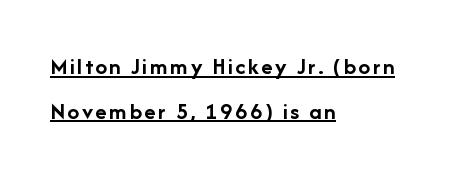
{"italic": "no", "bold": "yes", "underline": "yes", "align": "left", "line_spacing_ratio": 1.87, "glyph_px": 24}
